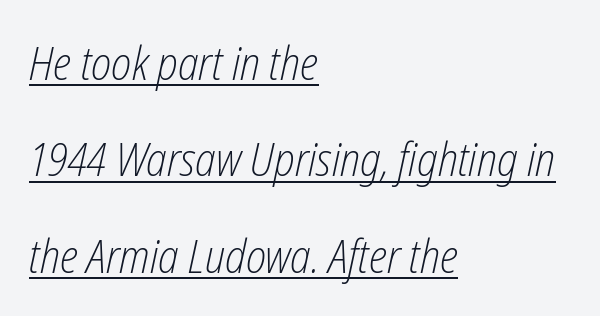
{"italic": "yes", "lean": "right", "slant_degrees": 12, "bold": "no", "weight": "light", "width": "condensed", "stroke_contrast": "low", "x_height": "medium", "monospaced": "no", "underline": "yes", "align": "left", "line_spacing": "loose", "line_spacing_ratio": 2.05, "letter_spacing": "normal", "letter_spacing_em": 0.0, "glyph_px": 47}
